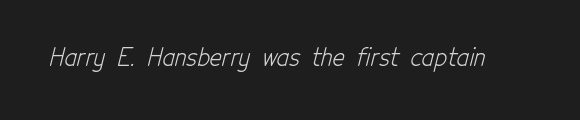
Between one letter and the next there's only the usual sliver of space. Weight: in the light-to-regular range. This rendering features lettering with no underline.
